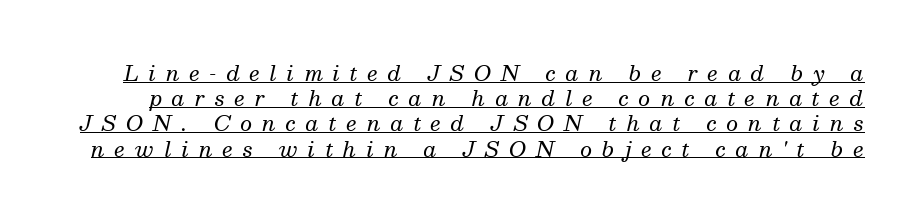
What stands out about the letter spacing? Its width — letters are far apart. The string is rendered with underlining switched on. Stems and bowls with no extra thickness — not bold. If you drew a line through each stem, it would be angled.
